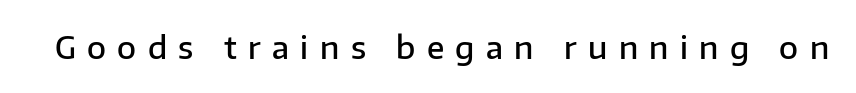
Q: Is the text bold? A: Semi-bold.
Q: Is the text italic (slanted)? A: No, it is upright.
Q: Is the typeface a serif or a sans-serif typeface? A: Sans-serif.
Q: Is the text underlined? A: No.
Q: Is the spacing between letters normal or unusually wide? A: Unusually wide.
Q: Width (condensed, normal, or wide)? A: Normal.
Q: Stroke contrast? A: Low.
Q: x-height? A: Medium.
Q: Monospaced? A: No.
